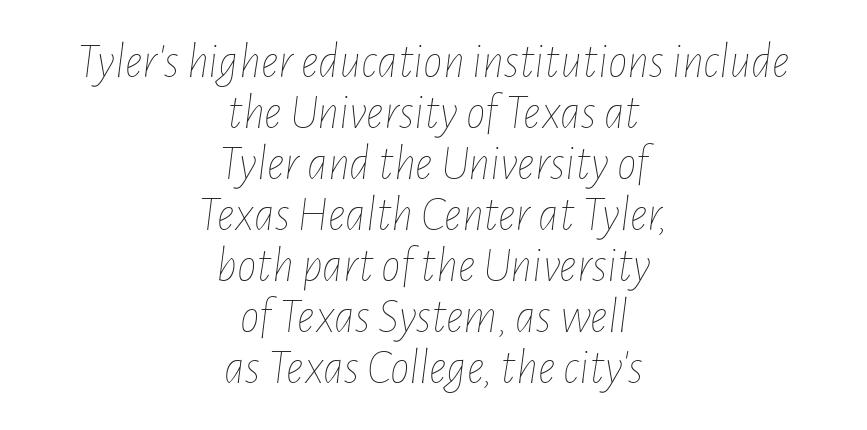
The image shows 49 px thin, condensed type, italic (leaning right); set centered, tight line spacing (1.04x), normal letter spacing, not underlined; low stroke contrast and a medium x-height.
